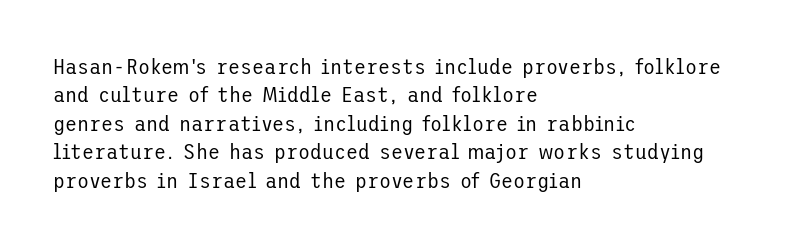
Rule under the text: the space is simply empty. Honestly, the letter spacing is just normal — you wouldn't notice it. The font's upright variant was chosen for this text. The strokes are not fattened; the text isn't bold. Layout note: lines flush left. The designer left line spacing at the default.
